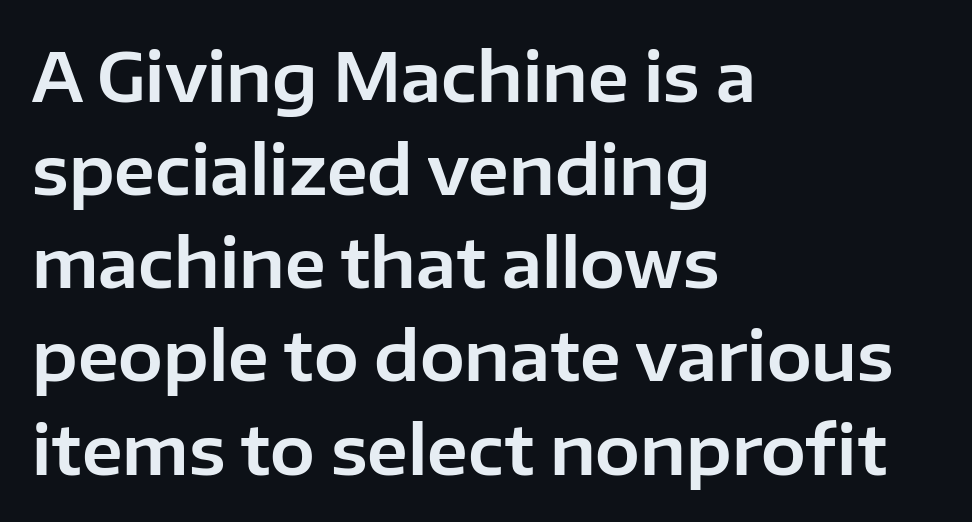
Q: Is the text italic (slanted)? A: No, it is upright.
Q: Is the typeface a serif or a sans-serif typeface? A: Sans-serif.
Q: Is the text underlined? A: No.
Q: How is the paragraph aligned? A: Left-aligned.
Q: Is the spacing between letters normal or unusually wide? A: Normal.
Q: Is the spacing between lines tight, normal or loose? A: Normal.
Q: Width (condensed, normal, or wide)? A: Normal.
Q: Stroke contrast? A: Low.
Q: x-height? A: Medium.
Q: Monospaced? A: No.
